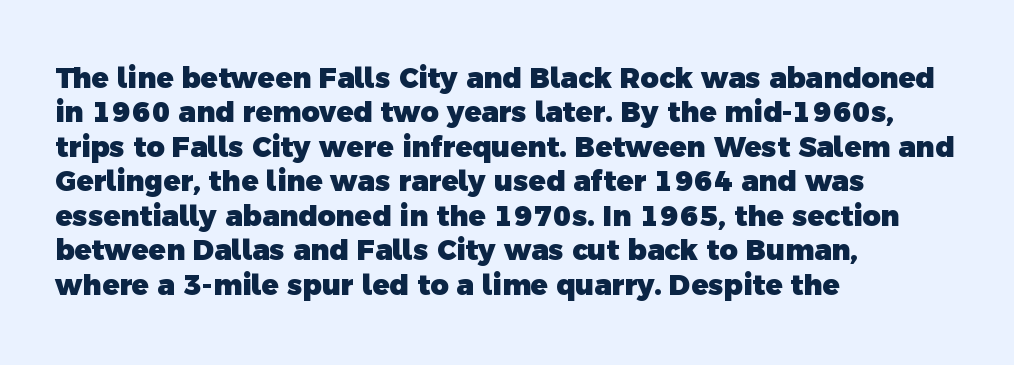
Students, this is bold: see how much ink each stroke carries. The passage shown is not underscored anywhere. A student would call this left alignment; a typographer would say flush left, rag right. Nothing sits at the stroke ends, so this counts as sans-serif. Caption: standard tracking, unaltered.
